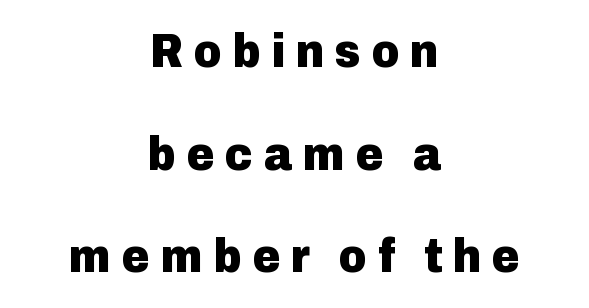
The image shows 48 px heavy sans-serif type, upright; set centered, loose line spacing (2.14x), unusually wide letter spacing (+0.22 em), not underlined; low stroke contrast and a medium x-height.
